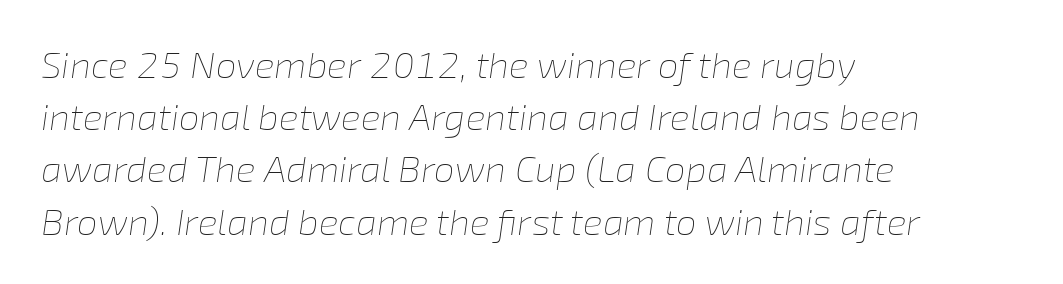
{"italic": "yes", "lean": "right", "slant_degrees": 8, "bold": "no", "weight": "thin", "width": "normal", "stroke_contrast": "low", "x_height": "medium", "monospaced": "no", "underline": "no", "align": "left", "line_spacing": "normal", "line_spacing_ratio": 1.41, "letter_spacing": "normal", "letter_spacing_em": 0.0, "glyph_px": 37}
